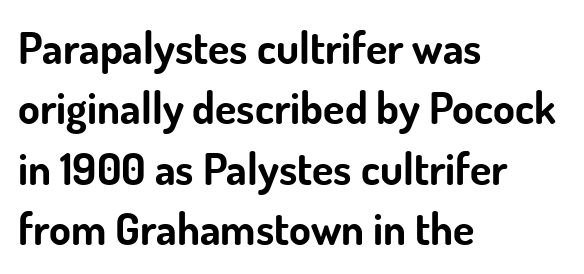
Q: Is the text bold? A: Yes.
Q: Is the text italic (slanted)? A: No, it is upright.
Q: Is the typeface a serif or a sans-serif typeface? A: Sans-serif.
Q: Is the text underlined? A: No.
Q: How is the paragraph aligned? A: Left-aligned.
Q: Is the spacing between letters normal or unusually wide? A: Normal.
Q: Is the spacing between lines tight, normal or loose? A: Normal.
Q: Width (condensed, normal, or wide)? A: Normal.
Q: Stroke contrast? A: Low.
Q: x-height? A: Small.
Q: Monospaced? A: No.
